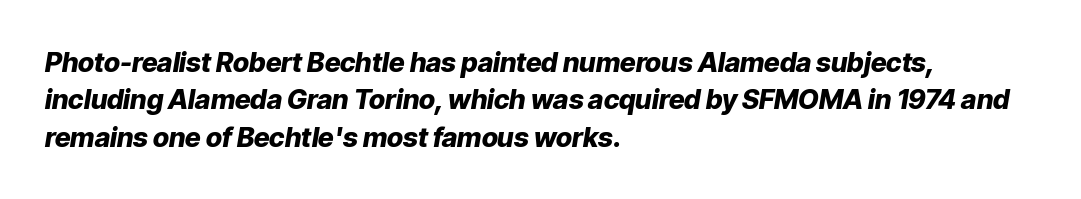
Looking at the ascenders, they clearly lean. A typesetter would call this leading conventional body-copy spacing. Visually the block forms a straight wall on the left and a jagged coastline on the right. Plain, unruled lines of type. Weight: bold. Nobody touched the tracking dial on this one.
